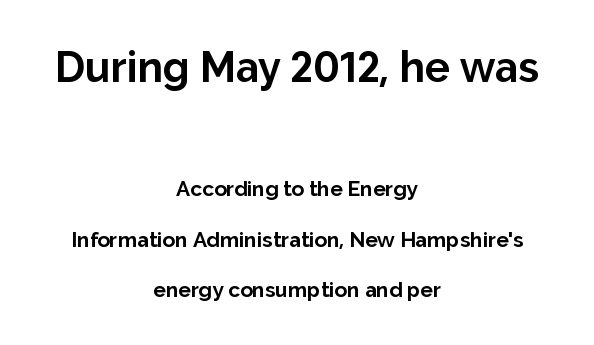
{"serif": "no", "italic": "no", "bold": "yes", "weight": "bold", "width": "normal", "stroke_contrast": "low", "x_height": "medium", "monospaced": "no", "underline": "no", "align": "center", "line_spacing": "loose", "line_spacing_ratio": 2.4, "letter_spacing": "normal", "letter_spacing_em": 0.0, "larger_block": "first", "size_ratio": 2.0, "glyph_px": 42}
